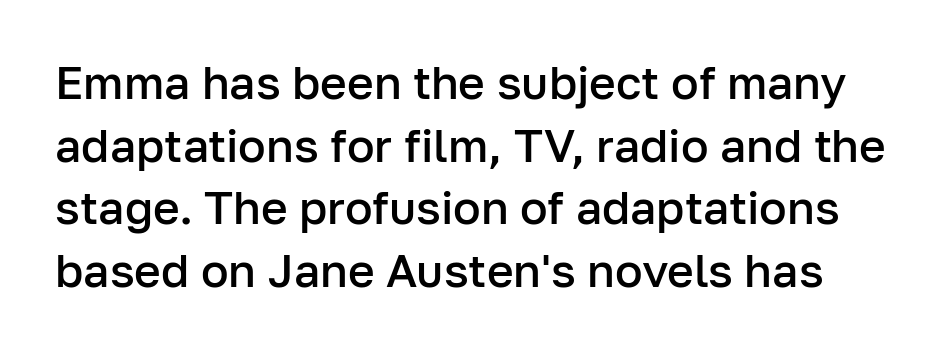
The image shows 46 px semibold sans-serif type, upright; set normal line spacing (1.36x), normal letter spacing, not underlined; low stroke contrast and a medium x-height.
